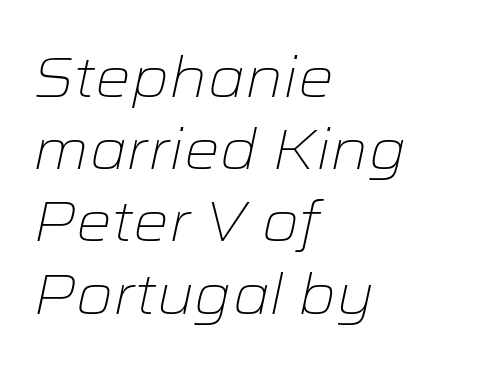
Q: Is the text bold? A: No.
Q: Is the text italic (slanted)? A: Yes, it leans right by about 12 degrees.
Q: Is the text underlined? A: No.
Q: How is the paragraph aligned? A: Left-aligned.
Q: Is the spacing between letters normal or unusually wide? A: Normal.
Q: Is the spacing between lines tight, normal or loose? A: Normal.
Q: Width (condensed, normal, or wide)? A: Wide.
Q: Stroke contrast? A: Low.
Q: x-height? A: Medium.
Q: Monospaced? A: No.
